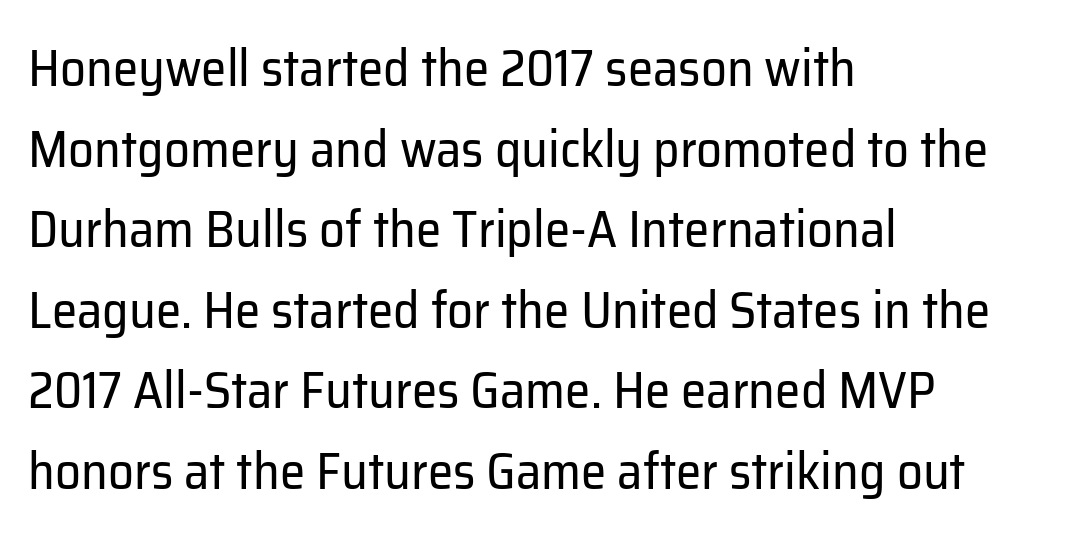
{"serif": "no", "italic": "no", "bold": "no", "weight": "regular", "width": "normal", "stroke_contrast": "low", "x_height": "medium", "monospaced": "no", "underline": "no", "align": "left", "line_spacing": "normal", "line_spacing_ratio": 1.58, "letter_spacing": "normal", "letter_spacing_em": 0.0, "glyph_px": 51}
